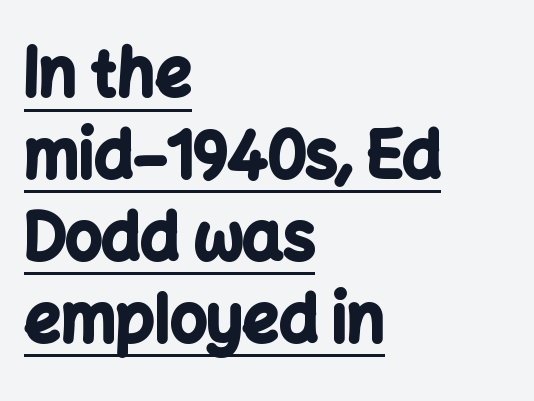
{"serif": "no", "italic": "no", "bold": "yes", "weight": "bold", "width": "normal", "stroke_contrast": "low", "x_height": "medium", "monospaced": "no", "underline": "yes", "align": "left", "line_spacing": "normal", "line_spacing_ratio": 1.28, "letter_spacing": "normal", "letter_spacing_em": 0.0, "glyph_px": 64}
